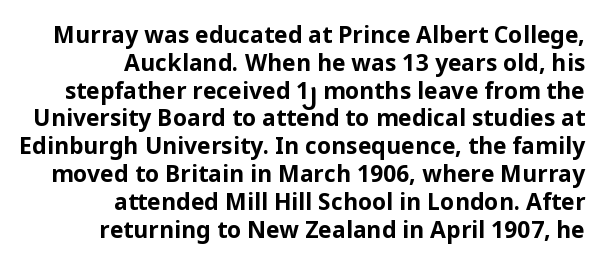
The area under the type is left untouched. Tracking here is standard; glyphs follow each other at the usual distance. Every row of glyphs terminates at an identical x-position on the right. Heavy, bold letterforms. A typesetter would mark this as roman, not italic.
